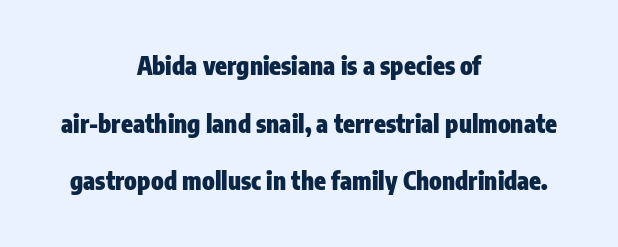
Upright lettering throughout. How heavy is the stroke? Heavy — this is a bold. Both edges are ragged and mirror each other, which tells us the setting is centered. A typesetter would call this leading open, well beyond the default. Anything drawn beneath the words? Only blank space. The gaps between neighbouring characters are ordinary and unremarkable.
